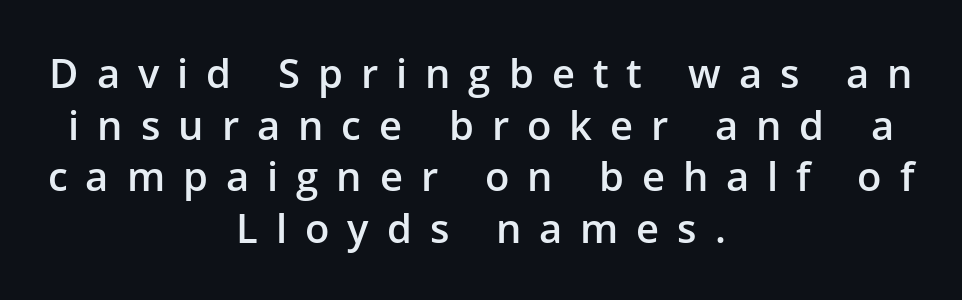
The passage is arranged like a title page — every line centered. A bare baseline throughout the passage. The rendering uses a semibold face; strokes are thickened but not to full bold. What kind of face is this? One without serifs — a sans. Does extra space separate the letters? Yes, quite a lot of it.
